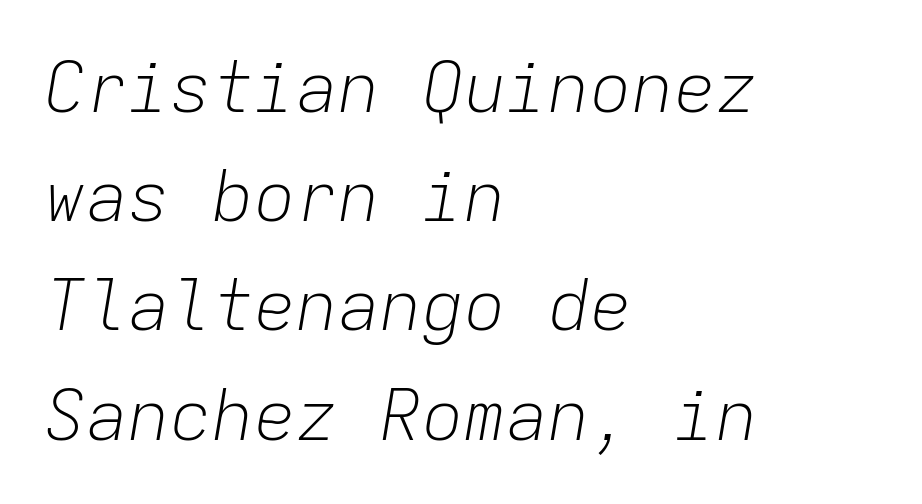
The image shows 70 px light type, italic (leaning right), monospaced; set left-aligned, normal line spacing (1.56x), normal letter spacing, not underlined; low stroke contrast and a medium x-height.
